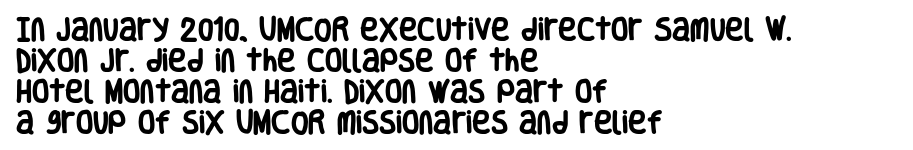
Q: Is the text bold? A: Yes.
Q: Is the text italic (slanted)? A: No, it is upright.
Q: Is the text underlined? A: No.
Q: How is the paragraph aligned? A: Left-aligned.
Q: Is the spacing between letters normal or unusually wide? A: Normal.
